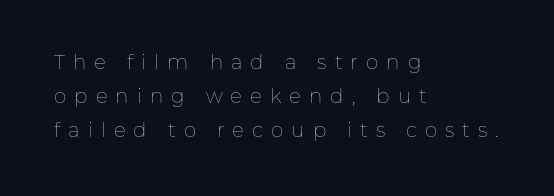
You could only call the tracking loose — the letters float apart. The letterforms sit at book weight or below. The font's upright variant was chosen for this text. Horizontal alignment here is leftward, the default for most running prose.
